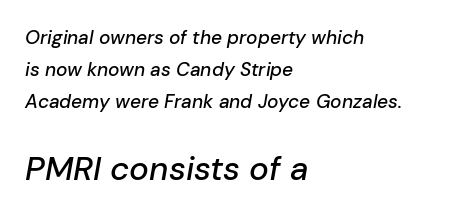
{"italic": "yes", "lean": "right", "slant_degrees": 10, "width": "normal", "stroke_contrast": "low", "x_height": "medium", "monospaced": "no", "underline": "no", "align": "left", "line_spacing": "normal", "line_spacing_ratio": 1.68, "letter_spacing": "normal", "letter_spacing_em": 0.0, "larger_block": "second", "size_ratio": 1.74, "glyph_px": 33}
